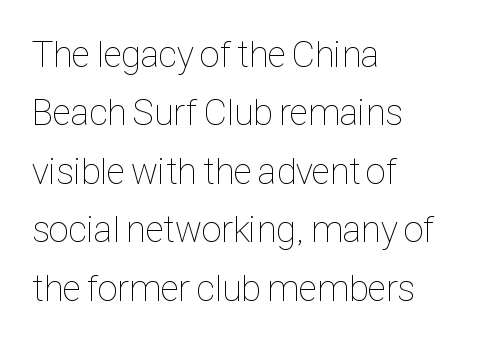
A typesetter would call this leading conventional body-copy spacing. Proportional: the letters do not fall into vertical columns. Each row of text sits above clean, open space. Stroke mass is kept to a normal reading level or below. Notice how the passage keeps a crisp vertical edge on the left only. The typography opts for an upright posture over an oblique one.
